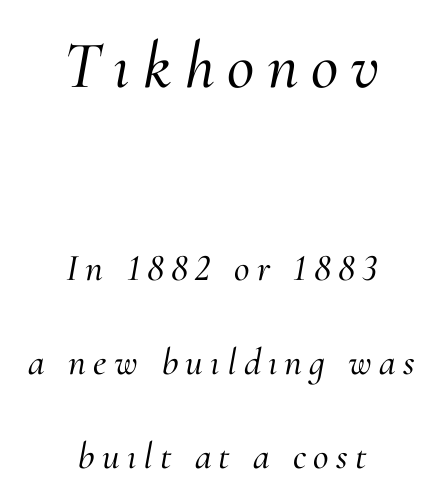
The letters advance in unequal steps, a hallmark of proportional type. This sample uses an oblique cut, with every glyph tilted off the vertical. Neither beginnings nor endings align; midpoints do. Vertical spacing — loose. These two chunks differ in scale, with the top chunk taking the larger measure.
